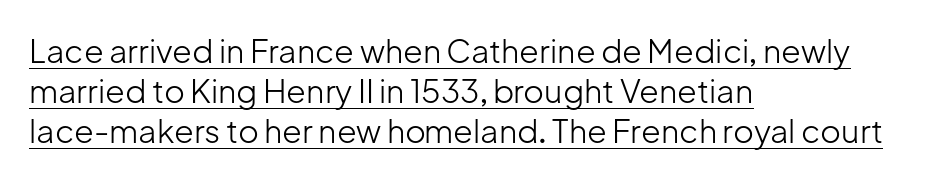
On a weight scale, this lands at 450 or below. Upright lettering throughout. The rendering uses natural spacing where letterforms have individual widths. Somebody hit Ctrl+U on this one — the words are underlined.
